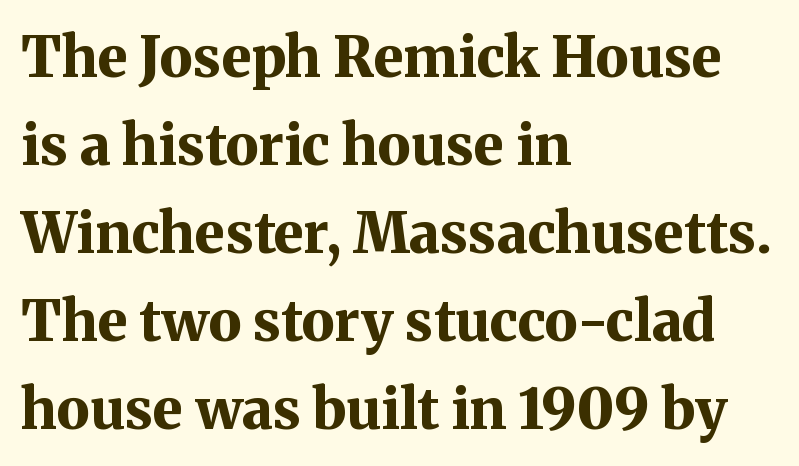
Q: Is the text bold? A: Yes.
Q: Is the text italic (slanted)? A: No, it is upright.
Q: Is the typeface a serif or a sans-serif typeface? A: Serif.
Q: Is the text underlined? A: No.
Q: How is the paragraph aligned? A: Left-aligned.
Q: Is the spacing between letters normal or unusually wide? A: Normal.
Q: Is the spacing between lines tight, normal or loose? A: Normal.
Q: Width (condensed, normal, or wide)? A: Normal.
Q: Stroke contrast? A: Medium.
Q: x-height? A: Medium.
Q: Monospaced? A: No.
